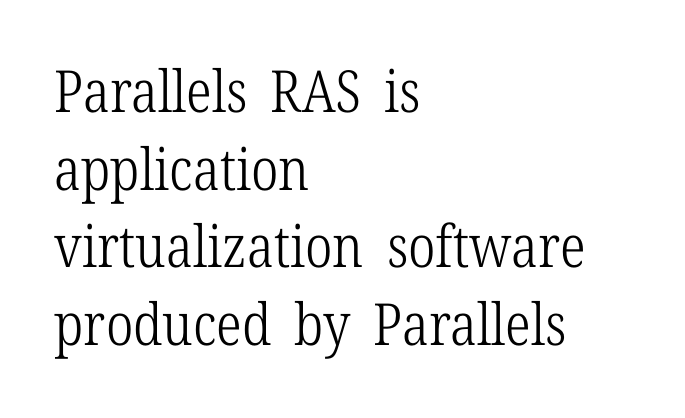
Looks like regular typesetting: each glyph gets only the width it needs. To sum up the face: it has serifs. The string is rendered with underlining switched off. You could call the tracking neutral — neither tight nor loose. Leftover space on each line is placed entirely after the last word.
